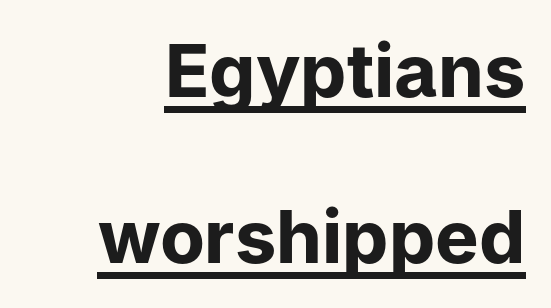
Q: Is the text bold? A: Yes.
Q: Is the text italic (slanted)? A: No, it is upright.
Q: Is the typeface a serif or a sans-serif typeface? A: Sans-serif.
Q: Is the text underlined? A: Yes.
Q: Is the spacing between letters normal or unusually wide? A: Normal.
Q: Is the spacing between lines tight, normal or loose? A: Loose.
Q: Width (condensed, normal, or wide)? A: Normal.
Q: Stroke contrast? A: Low.
Q: x-height? A: Medium.
Q: Monospaced? A: No.
